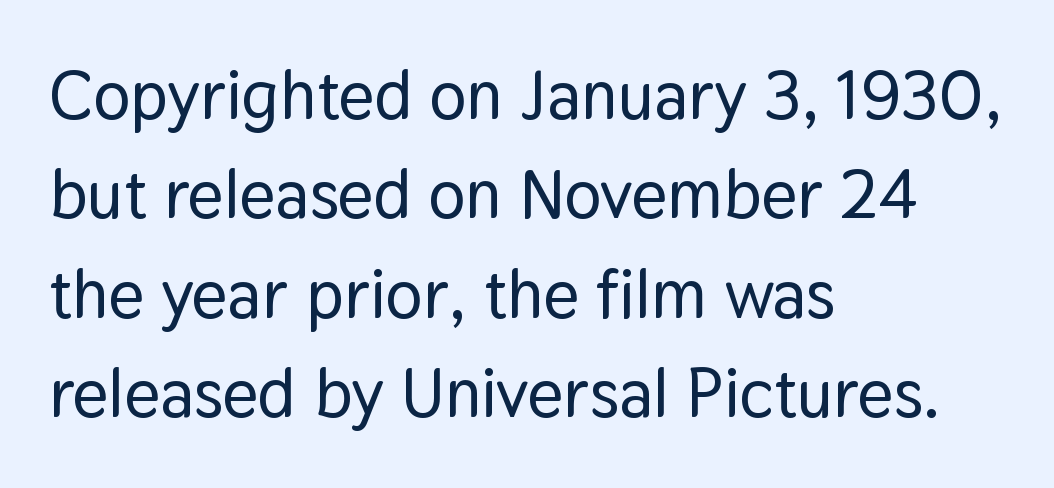
Quick note: not italic, upright. The gap between lines stays unmarked. Proportional: the letters do not fall into vertical columns. Inter-character spacing is left at the font's built-in metrics. Alignment: flush left.
